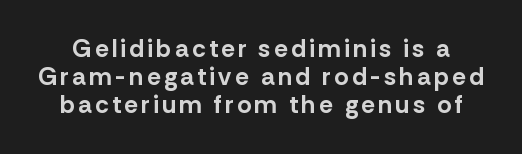
The image shows 25 px bold type, upright; set tight line spacing (1.13x), not underlined.
